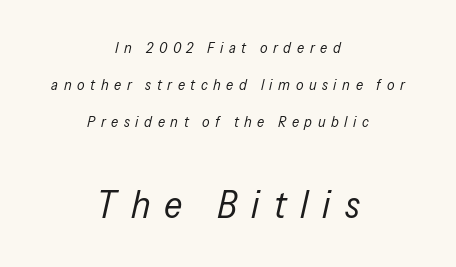
Q: Is the text bold? A: No.
Q: Is the text italic (slanted)? A: Yes, it leans right by about 13 degrees.
Q: Is the text underlined? A: No.
Q: How is the paragraph aligned? A: Centered.
Q: Is the spacing between letters normal or unusually wide? A: Unusually wide.
Q: Is the spacing between lines tight, normal or loose? A: Loose.
Q: Which block of text is set in a larger size, the first (top) or the second (bottom)? A: The second (bottom) one.
Q: Width (condensed, normal, or wide)? A: Condensed.
Q: Stroke contrast? A: Low.
Q: x-height? A: Medium.
Q: Monospaced? A: No.
